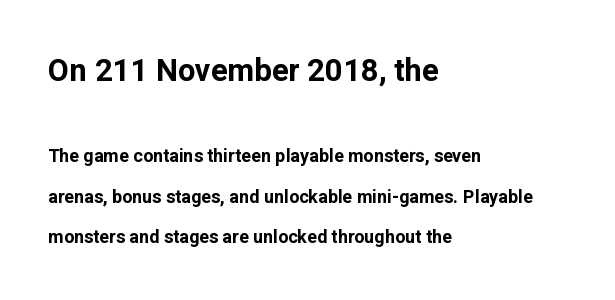
Q: Is the text bold? A: Yes.
Q: Is the text italic (slanted)? A: No, it is upright.
Q: Is the typeface a serif or a sans-serif typeface? A: Sans-serif.
Q: Is the text underlined? A: No.
Q: How is the paragraph aligned? A: Left-aligned.
Q: Is the spacing between letters normal or unusually wide? A: Normal.
Q: Is the spacing between lines tight, normal or loose? A: Loose.
Q: Which block of text is set in a larger size, the first (top) or the second (bottom)? A: The first (top) one.
Q: Width (condensed, normal, or wide)? A: Normal.
Q: Stroke contrast? A: Low.
Q: x-height? A: Medium.
Q: Monospaced? A: No.
